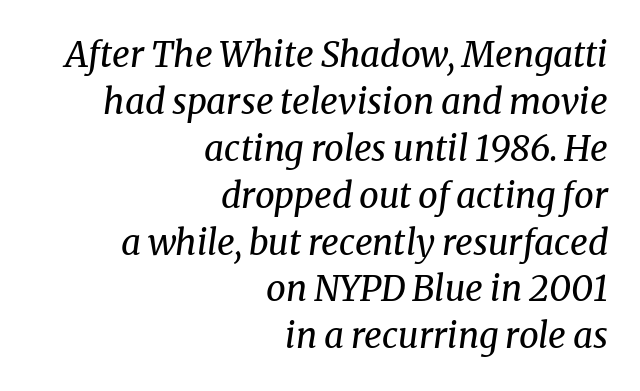
{"serif": "yes", "italic": "yes", "lean": "right", "slant_degrees": 8, "bold": "no", "weight": "regular", "width": "normal", "stroke_contrast": "medium", "x_height": "medium", "monospaced": "no", "underline": "no", "align": "right", "line_spacing": "normal", "line_spacing_ratio": 1.34, "letter_spacing": "normal", "letter_spacing_em": 0.0, "glyph_px": 35}
